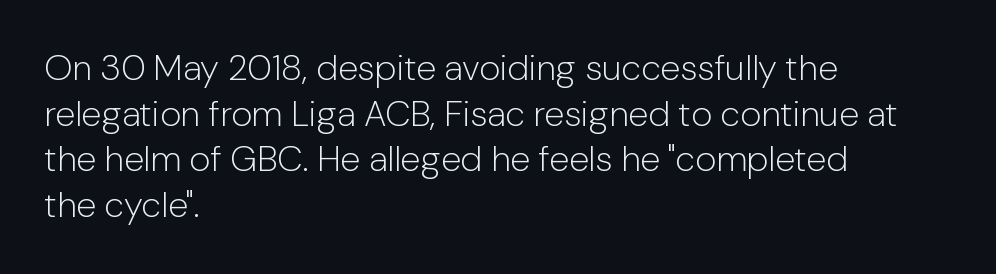
{"serif": "no", "italic": "no", "bold": "no", "weight": "light", "width": "normal", "stroke_contrast": "low", "x_height": "medium", "monospaced": "no", "underline": "no", "align": "left", "line_spacing": "normal", "line_spacing_ratio": 1.27, "letter_spacing": "normal", "letter_spacing_em": 0.0, "glyph_px": 36}
